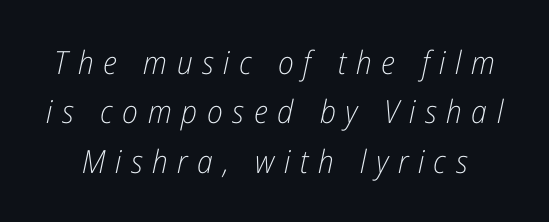
The image shows 32 px light, condensed type, italic (leaning right); set normal line spacing (1.54x), unusually wide letter spacing (+0.3 em), not underlined; low stroke contrast and a medium x-height.
